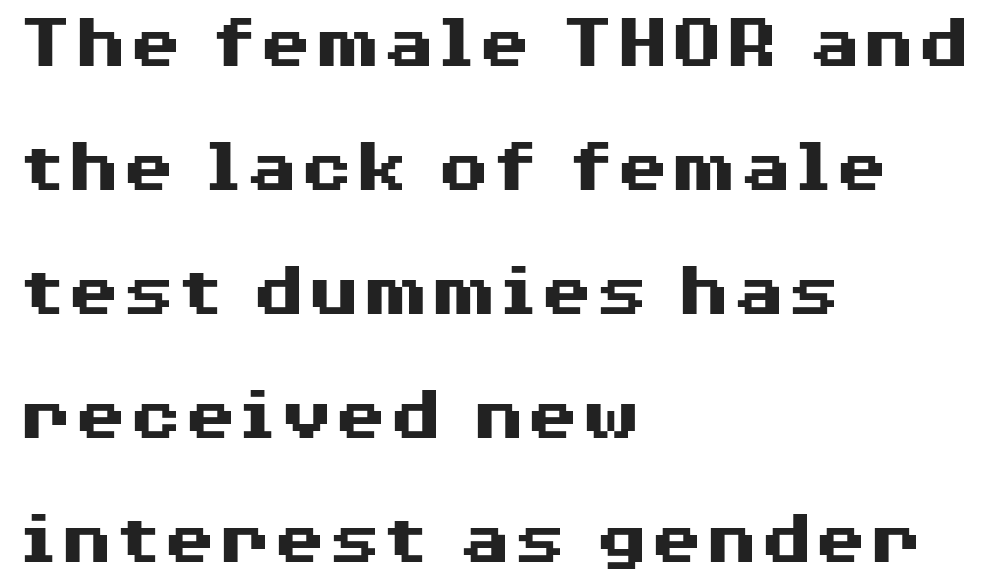
Q: Is the text bold? A: Yes.
Q: Is the text italic (slanted)? A: No, it is upright.
Q: Is the typeface a serif or a sans-serif typeface? A: Sans-serif.
Q: Is the text underlined? A: No.
Q: How is the paragraph aligned? A: Left-aligned.
Q: Is the spacing between letters normal or unusually wide? A: Normal.
Q: Is the spacing between lines tight, normal or loose? A: Normal.
Q: Width (condensed, normal, or wide)? A: Wide.
Q: Stroke contrast? A: Medium.
Q: x-height? A: Medium.
Q: Monospaced? A: No.
